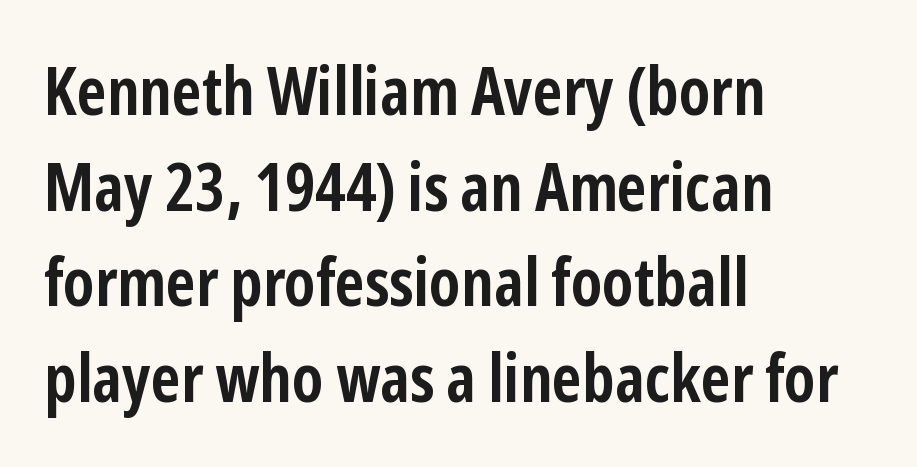
The image shows 66 px semibold, condensed sans-serif type, upright; set left-aligned, normal line spacing (1.45x), normal letter spacing, not underlined; low stroke contrast and a medium x-height.
